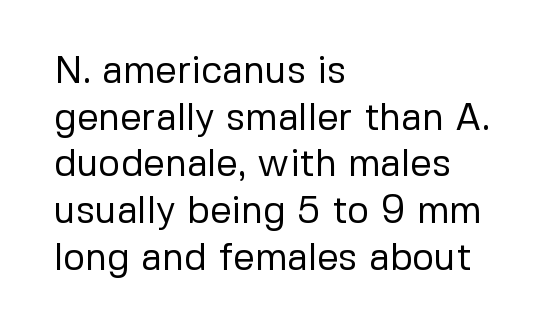
The image shows 38 px regular-weight sans-serif type, upright; set left-aligned, line spacing 1.23x, normal letter spacing, not underlined; low stroke contrast and a medium x-height.
